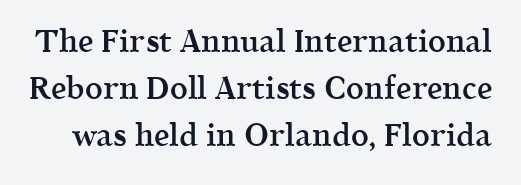
The passage shown is typed in a proportional face where columns would drift. Little horizontal feet cap the strokes, marking this as serif type. Posture: vertical. The passage shown stacks its lines at a standard gap. The sample has been set in demibold, a notch under bold. The tracking reads as untouched default to a designer's eye.
